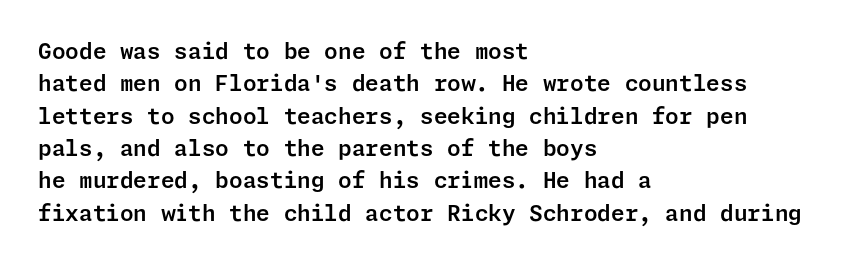
The image shows 22 px text type, upright; set left-aligned, normal line spacing (1.47x), normal letter spacing, not underlined.
